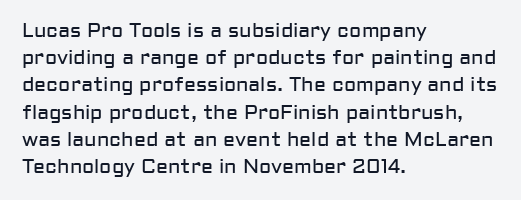
Q: Is the text bold? A: No.
Q: Is the text italic (slanted)? A: No, it is upright.
Q: Is the text underlined? A: No.
Q: How is the paragraph aligned? A: Left-aligned.
Q: Is the spacing between letters normal or unusually wide? A: Normal.
Q: Is the spacing between lines tight, normal or loose? A: Normal.
